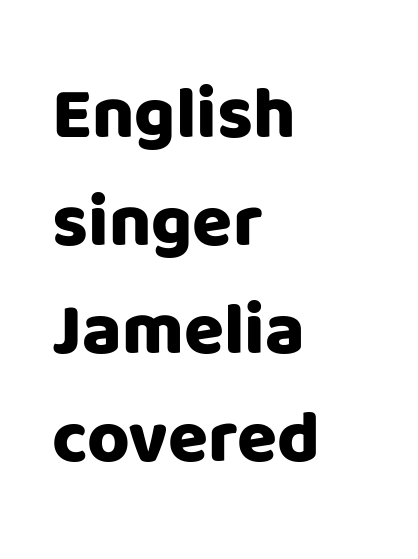
Each letter's strokes conclude bluntly, with no projecting serifs. The glyphs are unaccompanied by any horizontal stroke below them. Visually the block forms a straight wall on the left and a jagged coastline on the right. Regarding leading, the lines here are spaced in the standard way.
